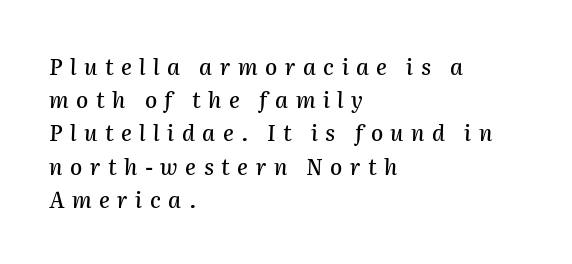
The image shows 22 px text type, italic (leaning right); set left-aligned, normal line spacing (1.51x), unusually wide letter spacing (+0.34 em), not underlined.
